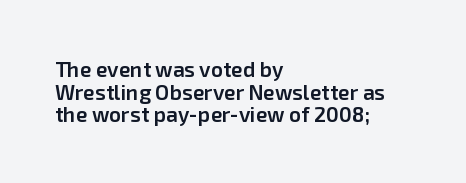
Nobody drew a line under any word here. Does extra space separate the letters? No, they use regular spacing. The passage shown stacks its lines with hardly any gap. Typographic density is moderately raised because the face is semibold. Ordinary non-slanted type is in use.
